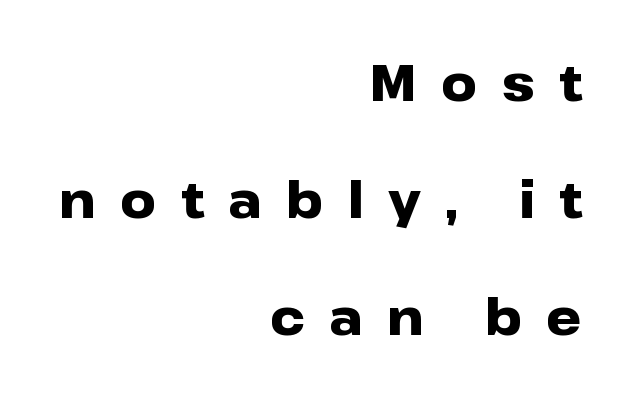
Q: Is the text bold? A: Yes.
Q: Is the text italic (slanted)? A: No, it is upright.
Q: Is the typeface a serif or a sans-serif typeface? A: Sans-serif.
Q: Is the text underlined? A: No.
Q: How is the paragraph aligned? A: Right-aligned.
Q: Is the spacing between letters normal or unusually wide? A: Unusually wide.
Q: Is the spacing between lines tight, normal or loose? A: Loose.
Q: Width (condensed, normal, or wide)? A: Wide.
Q: Stroke contrast? A: Low.
Q: x-height? A: Medium.
Q: Monospaced? A: No.
